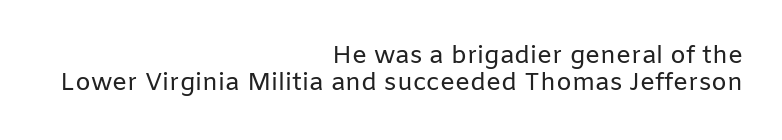
The image shows 25 px text type, upright; set right-aligned, tight line spacing (1.08x), normal letter spacing, not underlined.
